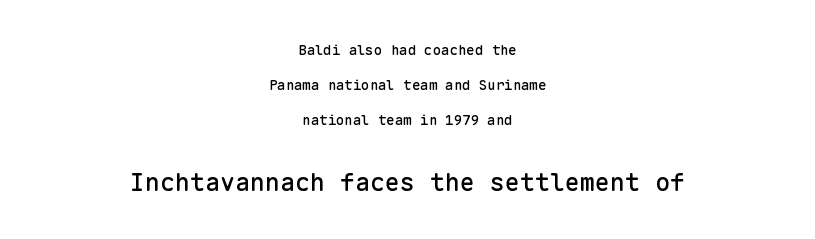
The image shows 25 px text type, upright; set centered, loose line spacing (2.49x), normal letter spacing, not underlined; the second (bottom) block is 1.79x larger.
